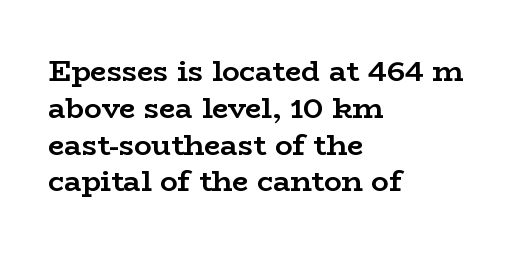
Varying glyph widths throughout — classic text-font behaviour. Summary of vertical rhythm: regular, with standard interline spacing. Do the letters lean? They stand straight. Reading down the block, your eye returns to a fixed left position each line.
